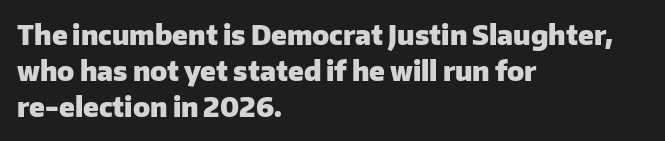
Q: Is the text bold? A: Yes.
Q: Is the text italic (slanted)? A: No, it is upright.
Q: Is the text underlined? A: No.
Q: How is the paragraph aligned? A: Left-aligned.
Q: Is the spacing between letters normal or unusually wide? A: Normal.
Q: Is the spacing between lines tight, normal or loose? A: Normal.
